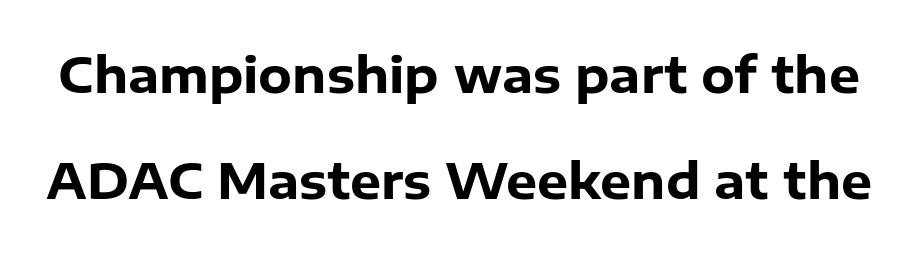
Q: Is the text bold? A: Yes.
Q: Is the text italic (slanted)? A: No, it is upright.
Q: Is the typeface a serif or a sans-serif typeface? A: Sans-serif.
Q: Is the text underlined? A: No.
Q: Is the spacing between letters normal or unusually wide? A: Normal.
Q: Is the spacing between lines tight, normal or loose? A: Loose.
Q: Width (condensed, normal, or wide)? A: Normal.
Q: Stroke contrast? A: Low.
Q: x-height? A: Medium.
Q: Monospaced? A: No.
